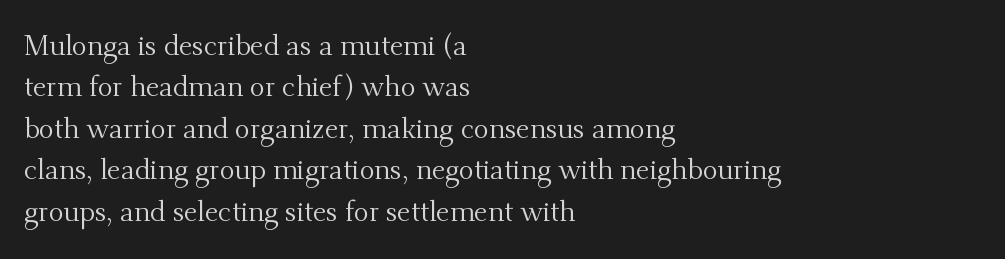
The image shows 28 px regular-weight serif type, upright; set left-aligned, normal line spacing (1.48x), normal letter spacing, not underlined; medium stroke contrast and a small x-height.
